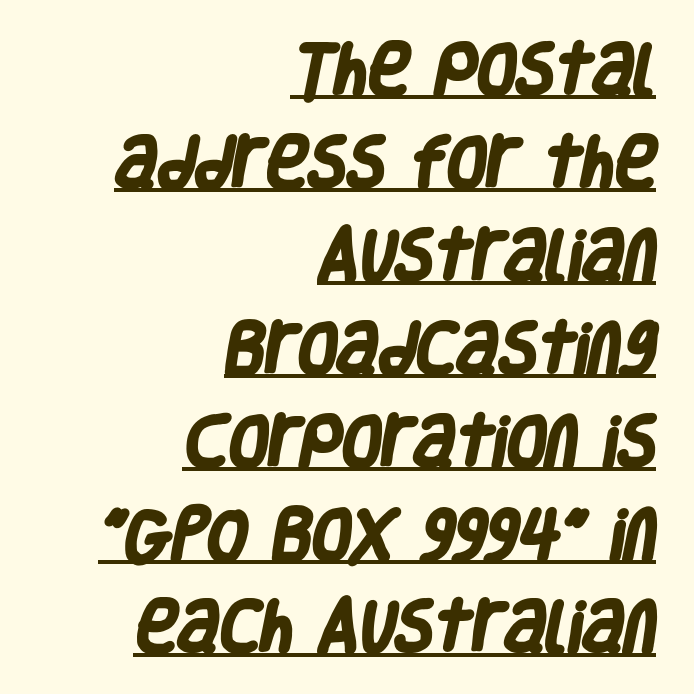
Q: Is the text bold? A: Yes.
Q: Is the typeface a serif or a sans-serif typeface? A: Sans-serif.
Q: Is the text underlined? A: Yes.
Q: How is the paragraph aligned? A: Right-aligned.
Q: Is the spacing between letters normal or unusually wide? A: Normal.
Q: Is the spacing between lines tight, normal or loose? A: Normal.
Q: Width (condensed, normal, or wide)? A: Condensed.
Q: Stroke contrast? A: Low.
Q: x-height? A: Large.
Q: Monospaced? A: No.
